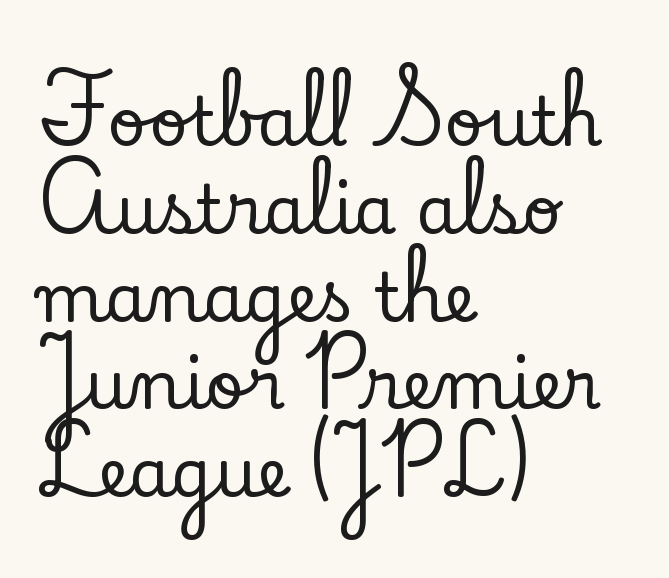
{"serif": "yes", "italic": "no", "width": "normal", "stroke_contrast": "low", "x_height": "small", "monospaced": "no", "underline": "no", "align": "left", "line_spacing": "normal", "line_spacing_ratio": 1.31, "letter_spacing": "normal", "letter_spacing_em": 0.0, "glyph_px": 67}
